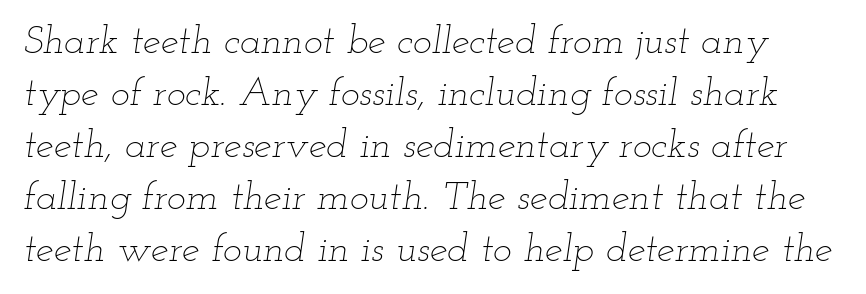
{"italic": "yes", "lean": "right", "slant_degrees": 12, "bold": "no", "weight": "thin", "width": "wide", "stroke_contrast": "low", "x_height": "small", "monospaced": "no", "underline": "no", "line_spacing": "normal", "line_spacing_ratio": 1.3, "letter_spacing": "normal", "letter_spacing_em": 0.0, "glyph_px": 40}
